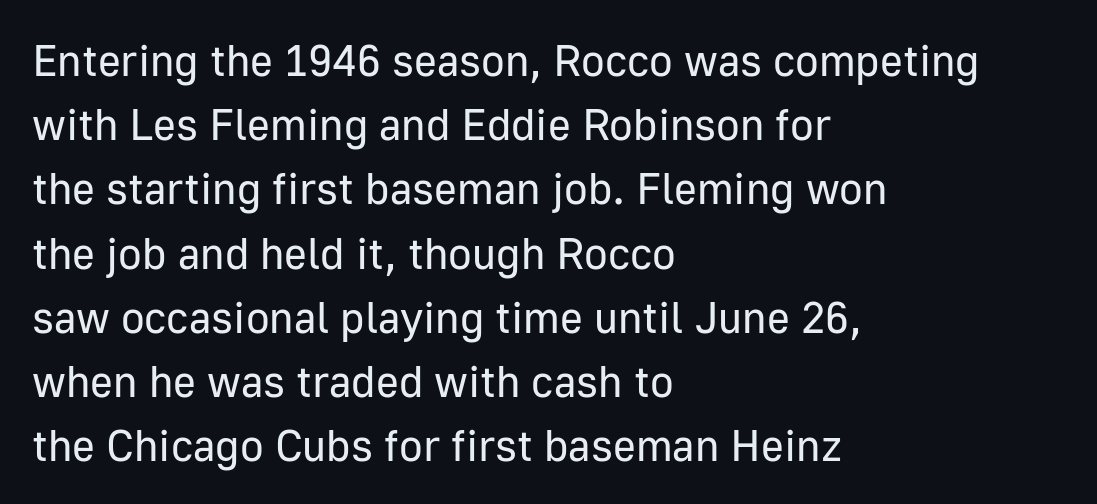
{"serif": "no", "italic": "no", "bold": "no", "weight": "regular", "width": "normal", "stroke_contrast": "low", "x_height": "medium", "monospaced": "no", "underline": "no", "align": "left", "line_spacing": "normal", "line_spacing_ratio": 1.46, "letter_spacing": "normal", "letter_spacing_em": 0.0, "glyph_px": 44}
